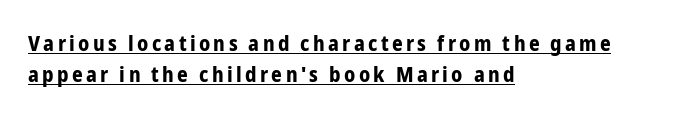
Q: Is the text bold? A: Yes.
Q: Is the text italic (slanted)? A: No, it is upright.
Q: Is the text underlined? A: Yes.
Q: How is the paragraph aligned? A: Left-aligned.
Q: Is the spacing between lines tight, normal or loose? A: Normal.
